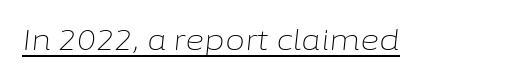
Q: Is the text bold? A: No.
Q: Is the text italic (slanted)? A: Yes, it leans right by about 6 degrees.
Q: Is the text underlined? A: Yes.
Q: Is the spacing between letters normal or unusually wide? A: Normal.
Q: Width (condensed, normal, or wide)? A: Normal.
Q: Stroke contrast? A: Low.
Q: x-height? A: Medium.
Q: Monospaced? A: No.
